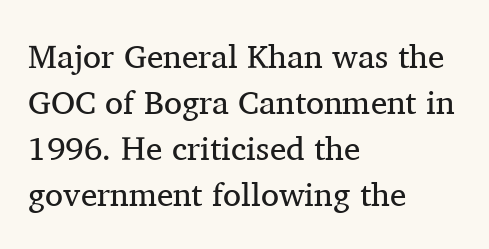
The image shows 33 px regular-weight serif type, upright; set left-aligned, normal line spacing (1.39x), normal letter spacing, not underlined; medium stroke contrast and a medium x-height.
